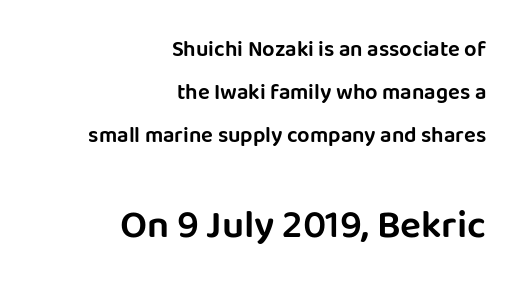
{"serif": "no", "italic": "no", "width": "normal", "stroke_contrast": "low", "x_height": "large", "monospaced": "no", "underline": "no", "align": "right", "line_spacing": "loose", "line_spacing_ratio": 1.96, "letter_spacing": "normal", "letter_spacing_em": 0.0, "larger_block": "second", "size_ratio": 1.77, "glyph_px": 39}
